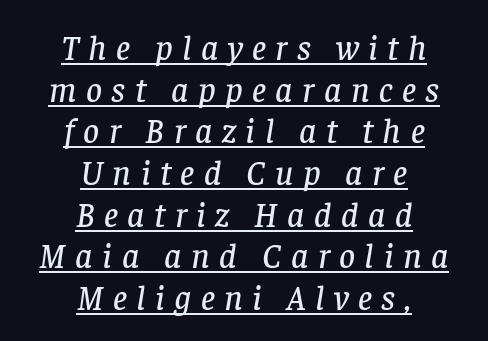
Quick note: underline on. Here the glyphs are tracked loosely, breaking word shapes into spaced letters. Designer's note — italics engaged. Layout note: lines centered. Character widths vary here, with narrow letters taking less room than wide ones.
